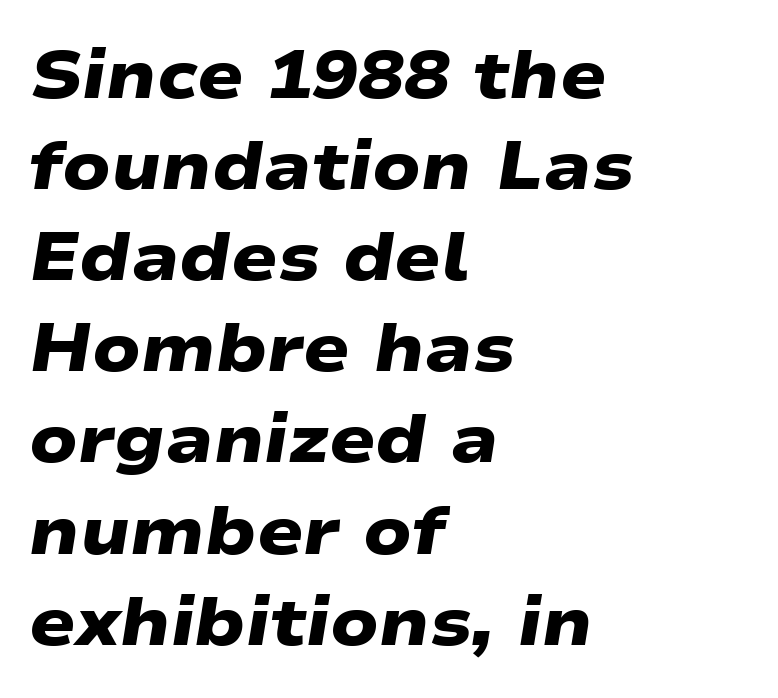
The image shows 68 px heavy, wide sans-serif type; set left-aligned, normal line spacing (1.34x), normal letter spacing, not underlined; low stroke contrast and a medium x-height.
